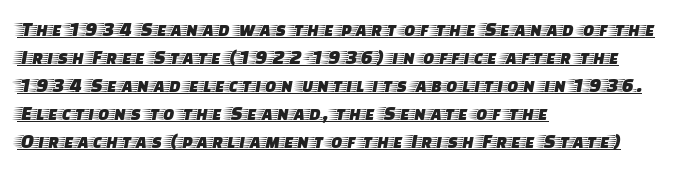
Q: Is the text italic (slanted)? A: Yes.
Q: Is the text underlined? A: Yes.
Q: How is the paragraph aligned? A: Left-aligned.
Q: Is the spacing between letters normal or unusually wide? A: Normal.
Q: Is the spacing between lines tight, normal or loose? A: Normal.
